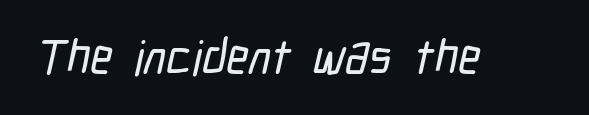
The image shows 48 px condensed sans-serif type; set normal letter spacing, not underlined; low stroke contrast and a medium x-height.
